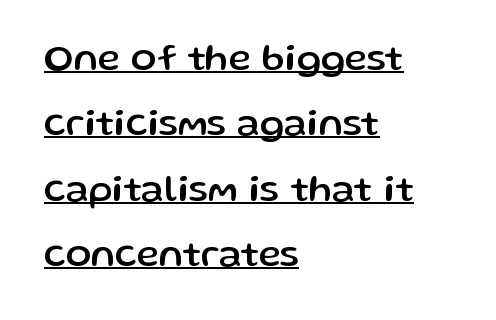
Q: Is the text italic (slanted)? A: No, it is upright.
Q: Is the typeface a serif or a sans-serif typeface? A: Sans-serif.
Q: Is the text underlined? A: Yes.
Q: How is the paragraph aligned? A: Left-aligned.
Q: Is the spacing between letters normal or unusually wide? A: Normal.
Q: Width (condensed, normal, or wide)? A: Normal.
Q: Stroke contrast? A: Low.
Q: x-height? A: Medium.
Q: Monospaced? A: No.
